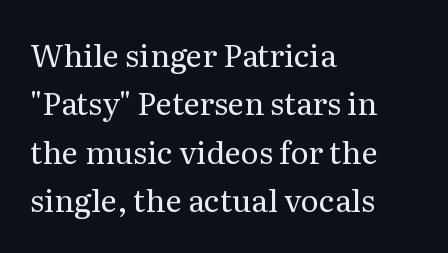
The image shows 31 px regular-weight serif type, upright; set left-aligned, normal line spacing (1.56x), normal letter spacing, not underlined; medium stroke contrast and a medium x-height.
